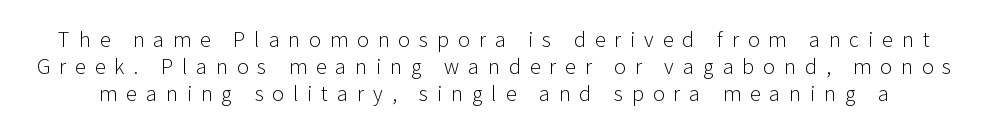
Q: Is the text bold? A: No.
Q: Is the text italic (slanted)? A: No, it is upright.
Q: Is the text underlined? A: No.
Q: Is the spacing between letters normal or unusually wide? A: Unusually wide.
Q: Is the spacing between lines tight, normal or loose? A: Normal.
